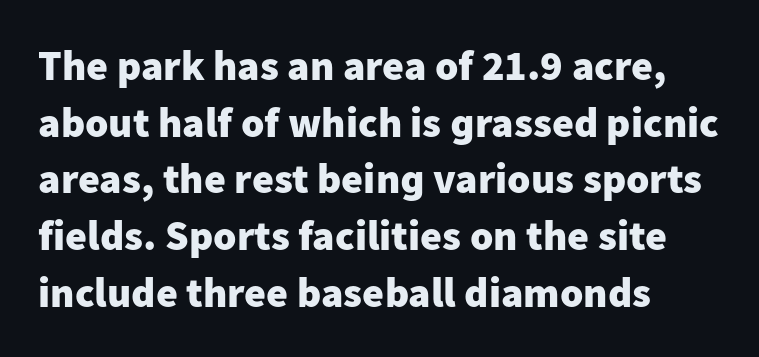
The letters advance in unequal steps, a hallmark of proportional type. The line texture is even and compact thanks to regular tracking. If you measured baseline to baseline, you'd find a middling distance. It's the straight-up-and-down kind of type. I'd describe the lettering as bold — thick and assertive. The space beneath each line is pristine and unruled.
